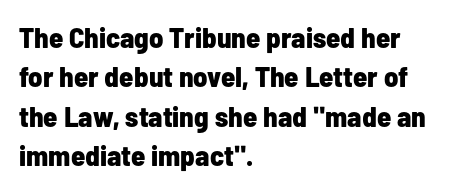
All the whitespace from short lines collects on the right. The tracking reads as untouched default to a designer's eye. A typesetter would label this face a sans. A clean baseline with only descenders dipping below it.
